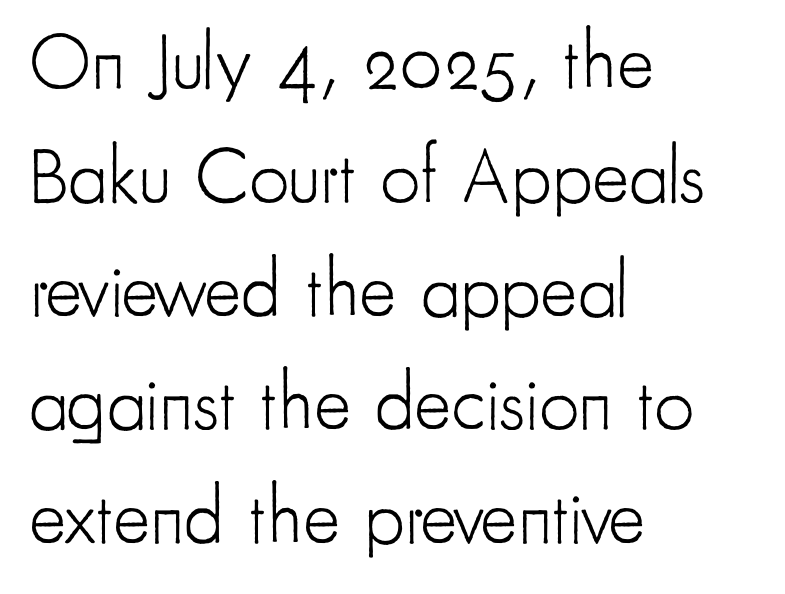
Q: Is the text bold? A: No.
Q: Is the text italic (slanted)? A: No, it is upright.
Q: Is the typeface a serif or a sans-serif typeface? A: Sans-serif.
Q: Is the text underlined? A: No.
Q: How is the paragraph aligned? A: Left-aligned.
Q: Is the spacing between letters normal or unusually wide? A: Normal.
Q: Is the spacing between lines tight, normal or loose? A: Normal.
Q: Width (condensed, normal, or wide)? A: Condensed.
Q: Stroke contrast? A: Low.
Q: x-height? A: Small.
Q: Monospaced? A: No.
